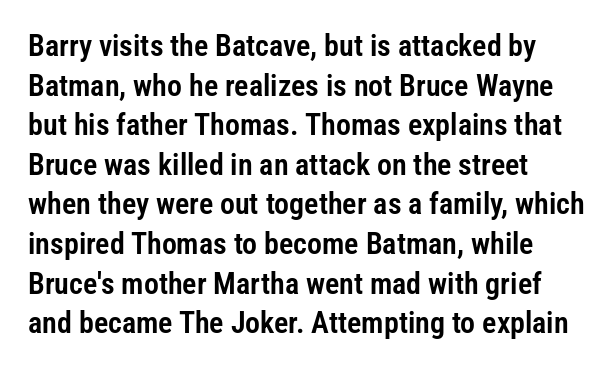
Q: Is the text italic (slanted)? A: No, it is upright.
Q: Is the typeface a serif or a sans-serif typeface? A: Sans-serif.
Q: Is the text underlined? A: No.
Q: How is the paragraph aligned? A: Left-aligned.
Q: Is the spacing between letters normal or unusually wide? A: Normal.
Q: Is the spacing between lines tight, normal or loose? A: Normal.
Q: Width (condensed, normal, or wide)? A: Condensed.
Q: Stroke contrast? A: Low.
Q: x-height? A: Medium.
Q: Monospaced? A: No.
